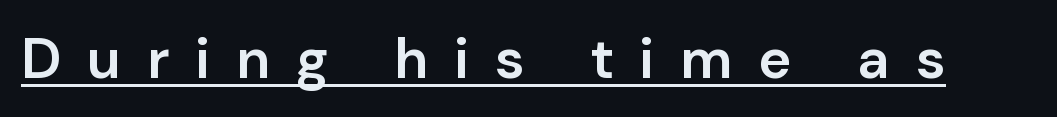
Q: Is the text bold? A: Semi-bold.
Q: Is the text italic (slanted)? A: No, it is upright.
Q: Is the typeface a serif or a sans-serif typeface? A: Sans-serif.
Q: Is the text underlined? A: Yes.
Q: Is the spacing between letters normal or unusually wide? A: Unusually wide.
Q: Width (condensed, normal, or wide)? A: Normal.
Q: Stroke contrast? A: Low.
Q: x-height? A: Medium.
Q: Monospaced? A: No.
